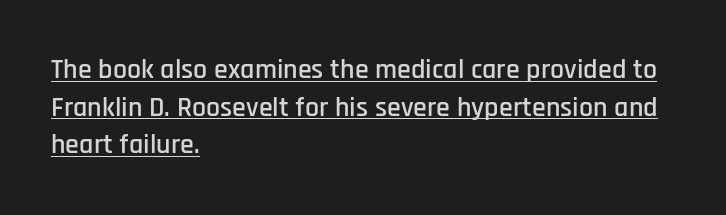
The rendering shows plain stroke endings on the letterforms — a sans-serif design. The letters stand upright; this is a roman face. The letterforms sit shoulder to shoulder at normal distance. The passage shown stacks its lines at a standard gap.
